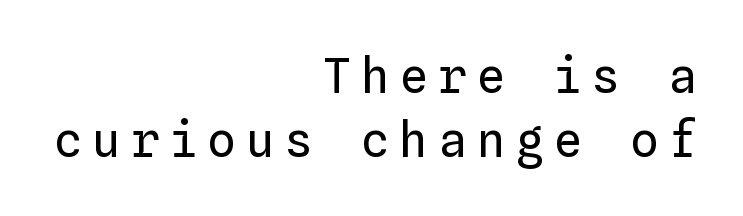
The image shows 48 px regular-weight type, upright, monospaced; set right-aligned, normal line spacing (1.34x), unusually wide letter spacing (+0.2 em), not underlined; low stroke contrast and a medium x-height.
